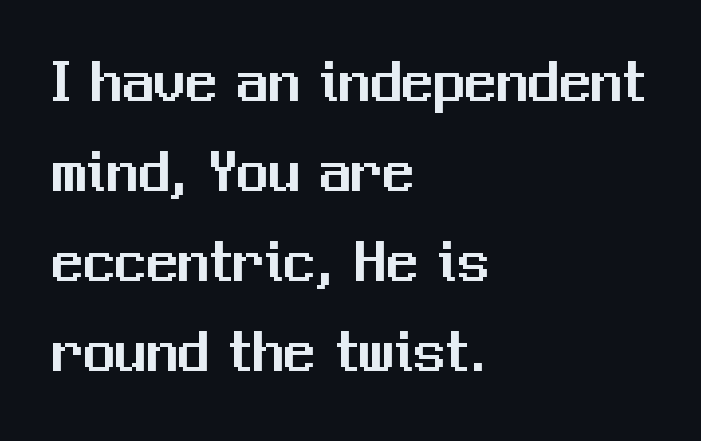
The image shows 63 px sans-serif type, upright; set left-aligned, normal line spacing (1.43x), normal letter spacing, not underlined; medium stroke contrast and a medium x-height.
